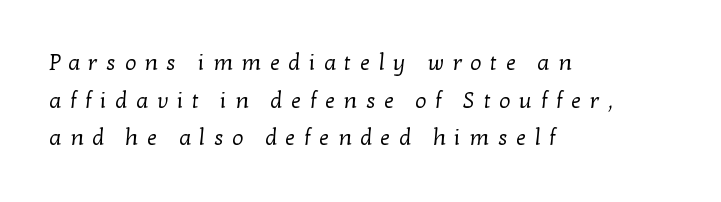
A light-to-regular cut is what we see here. Beneath every word, the page is bare. What stands out about the letter spacing? Its width — letters are far apart. One-word summary of the alignment: left.
